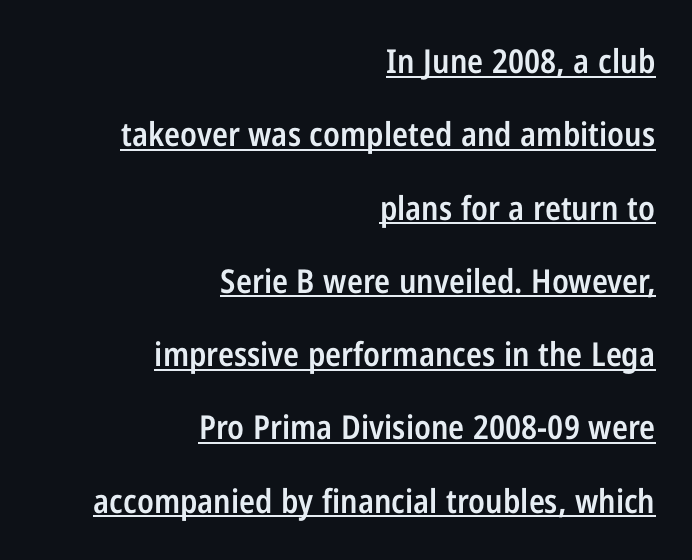
Leftover space on each line is placed entirely before the opening word. No extra tracking has been applied to these lines. Character widths vary here, with narrow letters taking less room than wide ones. Quick note: interline space is abundant.
